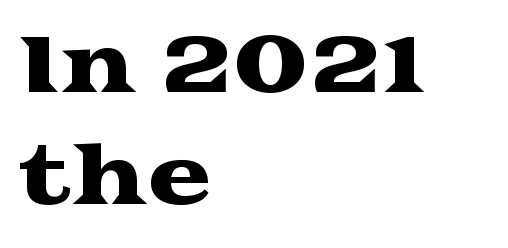
{"serif": "yes", "italic": "no", "width": "wide", "stroke_contrast": "medium", "x_height": "medium", "monospaced": "no", "underline": "no", "align": "left", "line_spacing": "normal", "line_spacing_ratio": 1.44, "letter_spacing": "normal", "letter_spacing_em": 0.0, "glyph_px": 78}
